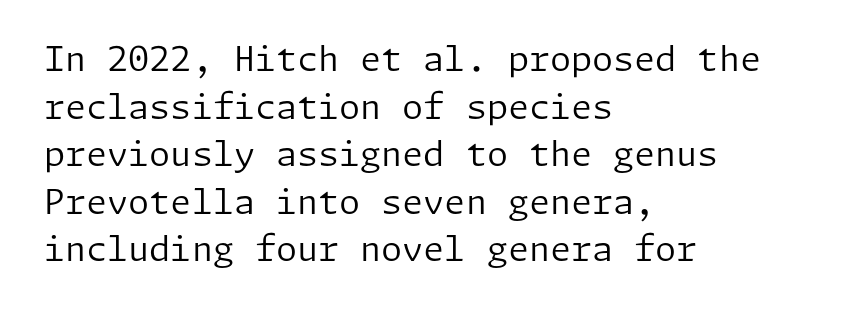
The image shows 34 px regular-weight sans-serif type, upright; set left-aligned, normal line spacing (1.4x), normal letter spacing, not underlined; low stroke contrast and a medium x-height.
